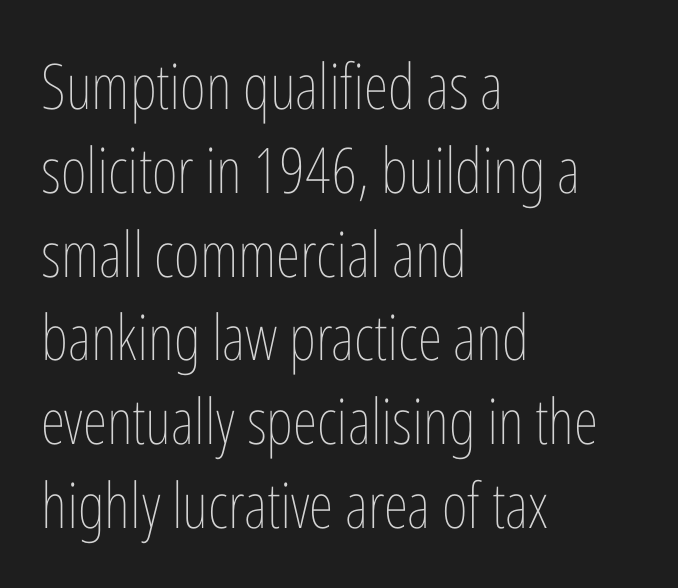
The image shows 63 px thin, condensed type, upright; set left-aligned, normal line spacing (1.33x), normal letter spacing, not underlined; low stroke contrast and a medium x-height.
